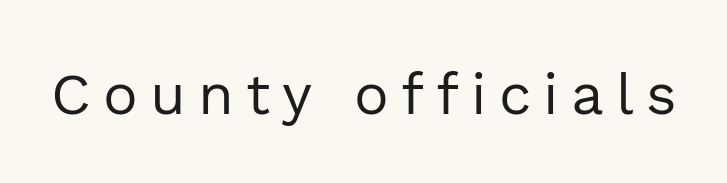
The image shows 58 px regular-weight sans-serif type, upright; set unusually wide letter spacing (+0.21 em), not underlined; a medium x-height.
